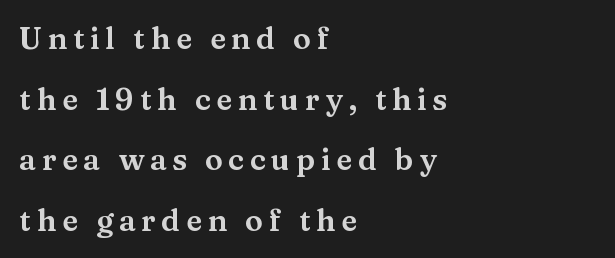
Q: Is the text italic (slanted)? A: No, it is upright.
Q: Is the typeface a serif or a sans-serif typeface? A: Serif.
Q: Is the text underlined? A: No.
Q: How is the paragraph aligned? A: Left-aligned.
Q: Is the spacing between lines tight, normal or loose? A: Loose.
Q: Width (condensed, normal, or wide)? A: Wide.
Q: Stroke contrast? A: Medium.
Q: x-height? A: Medium.
Q: Monospaced? A: No.
